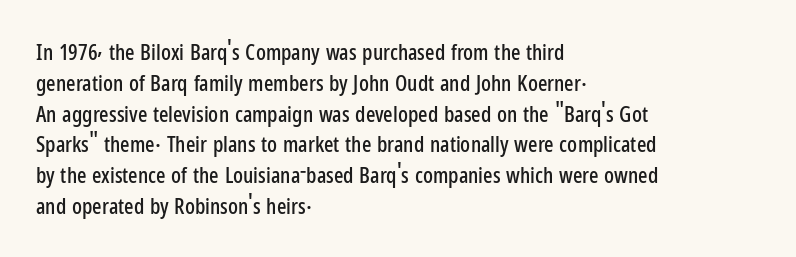
Q: Is the text italic (slanted)? A: No, it is upright.
Q: Is the text underlined? A: No.
Q: How is the paragraph aligned? A: Left-aligned.
Q: Is the spacing between letters normal or unusually wide? A: Normal.
Q: Is the spacing between lines tight, normal or loose? A: Normal.
